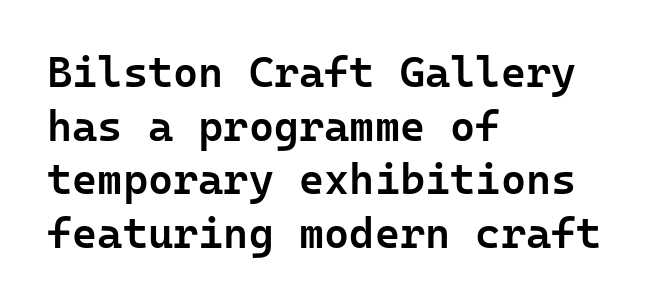
The image shows 43 px semibold sans-serif type, upright; set left-aligned, normal line spacing (1.25x), normal letter spacing, not underlined; low stroke contrast and a medium x-height.
